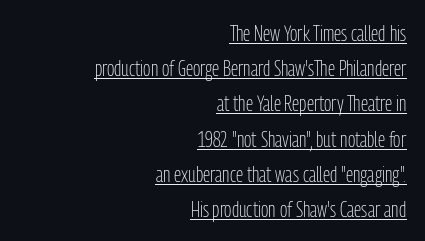
The image shows 22 px text type, upright; set right-aligned, normal line spacing (1.6x), normal letter spacing, underlined.
